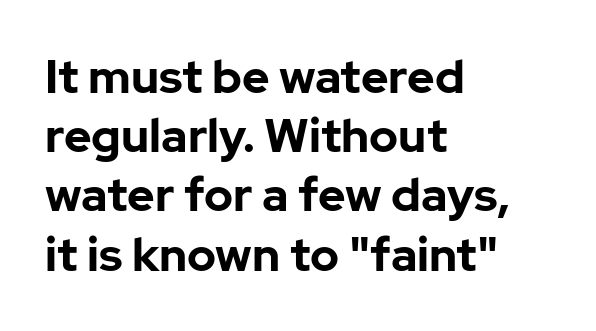
The lines are quadded left. These lines were composed using upright roman letters. In terms of letterspacing, this is plain default setting. Looks like regular typesetting: each glyph gets only the width it needs. Regarding leading, the lines here are spaced in the standard way. A bare baseline throughout the passage.
